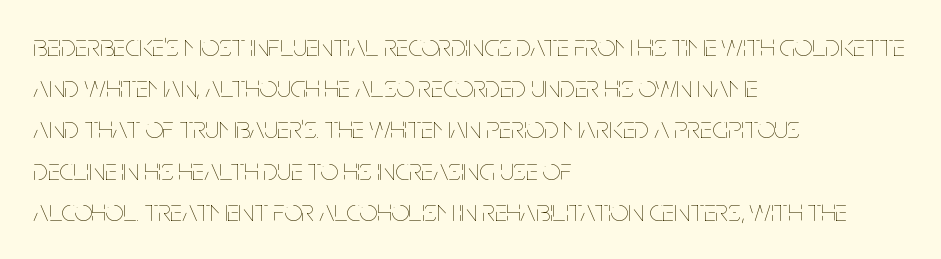
{"italic": "no", "bold": "no", "weight": "thin", "width": "condensed", "stroke_contrast": "low", "x_height": "large", "monospaced": "no", "underline": "no", "align": "left", "line_spacing": "normal", "line_spacing_ratio": 1.33, "letter_spacing": "normal", "letter_spacing_em": 0.0, "glyph_px": 31}
